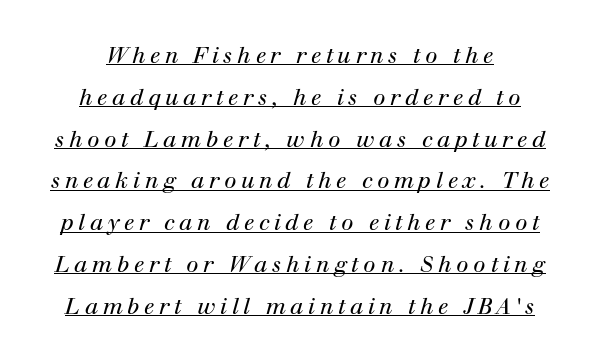
The image shows 22 px text type, italic (leaning right); set loose line spacing (1.9x), unusually wide letter spacing (+0.21 em), underlined.
